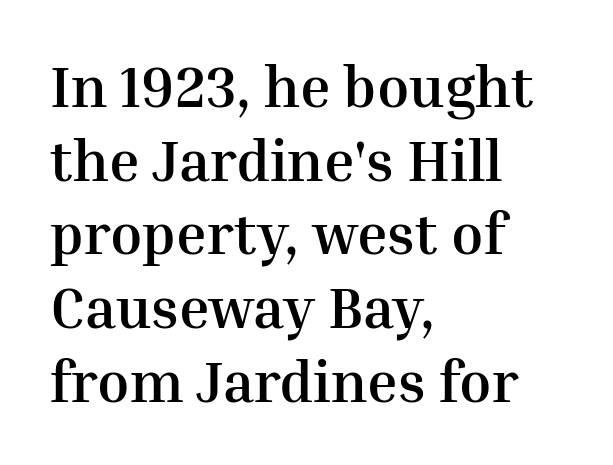
A roman cut, with each character standing at attention. Short and long lines alike share a common starting point at left. Is this a fixed-width face? No — the glyphs have proportional, varying widths. Observe the serifs anchoring each vertical stroke in this sample.
